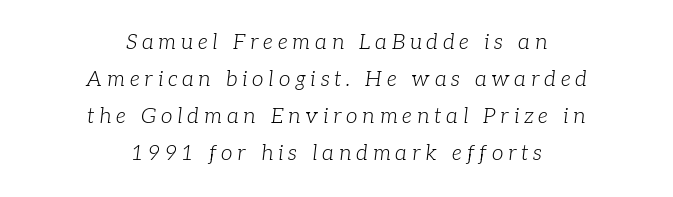
These lines were composed using italics. No heavy texture on the line: the type isn't bold. Notice how the passage keeps no hard edge, just a central spine. Lines of text with bare space underneath.
